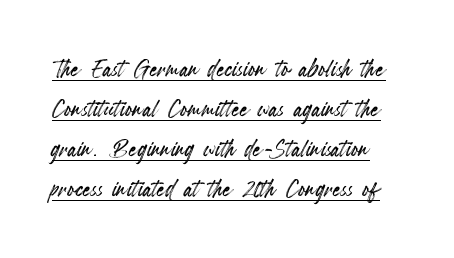
The image shows 32 px condensed type; set normal line spacing (1.25x), normal letter spacing, underlined; a small x-height.
